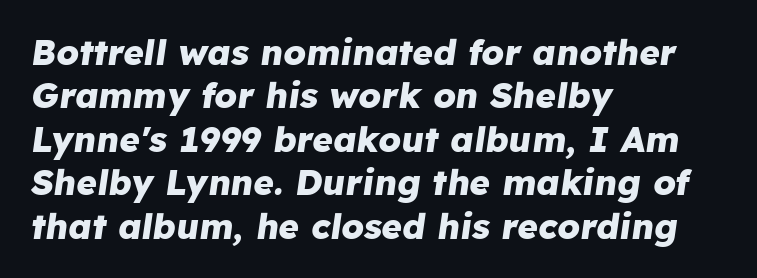
Q: Is the text bold? A: Yes.
Q: Is the text italic (slanted)? A: Yes, it leans right by about 8 degrees.
Q: Is the text underlined? A: No.
Q: How is the paragraph aligned? A: Left-aligned.
Q: Is the spacing between letters normal or unusually wide? A: Normal.
Q: Width (condensed, normal, or wide)? A: Normal.
Q: Stroke contrast? A: Low.
Q: x-height? A: Medium.
Q: Monospaced? A: No.
